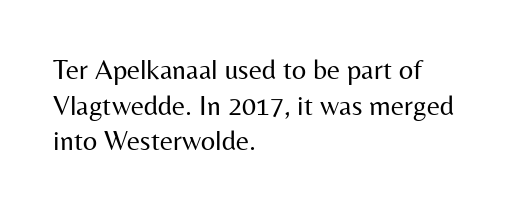
The image shows 28 px regular-weight sans-serif type, upright; set left-aligned, normal line spacing (1.27x), normal letter spacing, not underlined; medium stroke contrast and a medium x-height.
